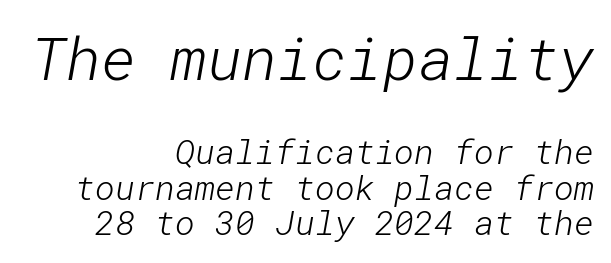
The face used here is a sans, in the tradition of grotesques and geometrics. Underline: absent. The leading is snug, giving the passage a crowded texture. The initial chunk of copy outweighs the following chunk in type size. No heavy texture on the line: the type isn't bold.
